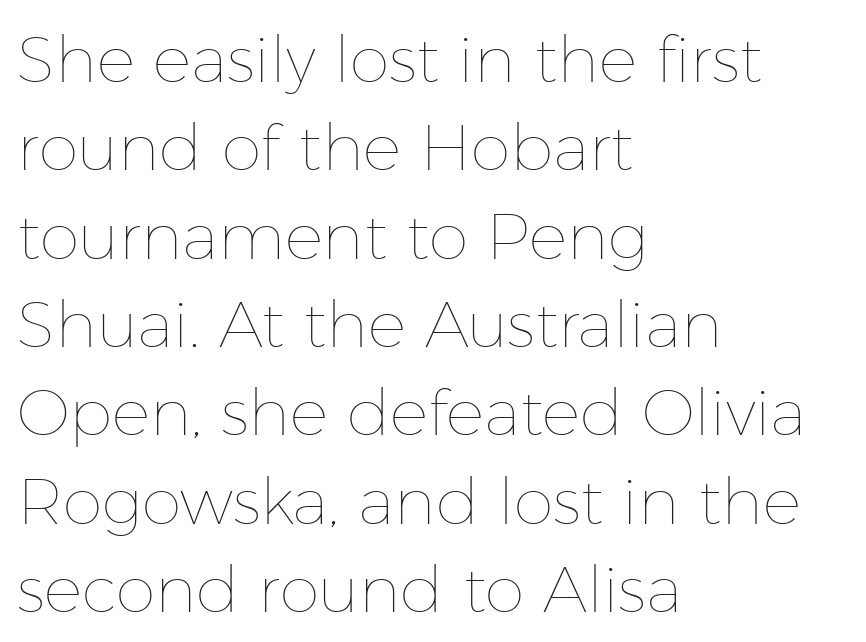
Q: Is the text bold? A: No.
Q: Is the text italic (slanted)? A: No, it is upright.
Q: Is the text underlined? A: No.
Q: How is the paragraph aligned? A: Left-aligned.
Q: Is the spacing between letters normal or unusually wide? A: Normal.
Q: Is the spacing between lines tight, normal or loose? A: Normal.
Q: Width (condensed, normal, or wide)? A: Normal.
Q: Stroke contrast? A: Low.
Q: x-height? A: Medium.
Q: Monospaced? A: No.
